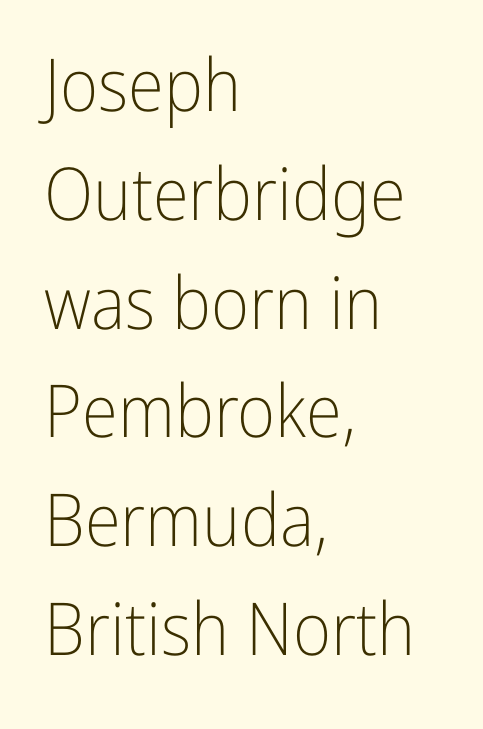
{"serif": "no", "italic": "no", "bold": "no", "weight": "light", "width": "condensed", "stroke_contrast": "low", "x_height": "medium", "monospaced": "no", "underline": "no", "align": "left", "line_spacing": "normal", "line_spacing_ratio": 1.49, "letter_spacing": "normal", "letter_spacing_em": 0.0, "glyph_px": 73}
